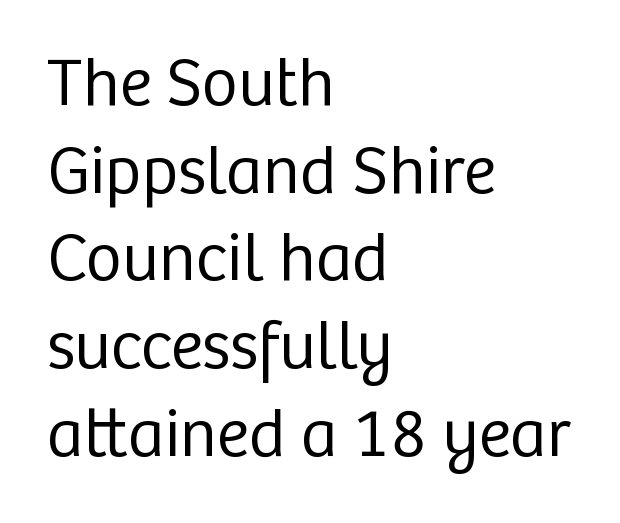
The image shows 69 px regular-weight sans-serif type, upright; set left-aligned, normal line spacing (1.27x), normal letter spacing, not underlined; low stroke contrast and a medium x-height.
